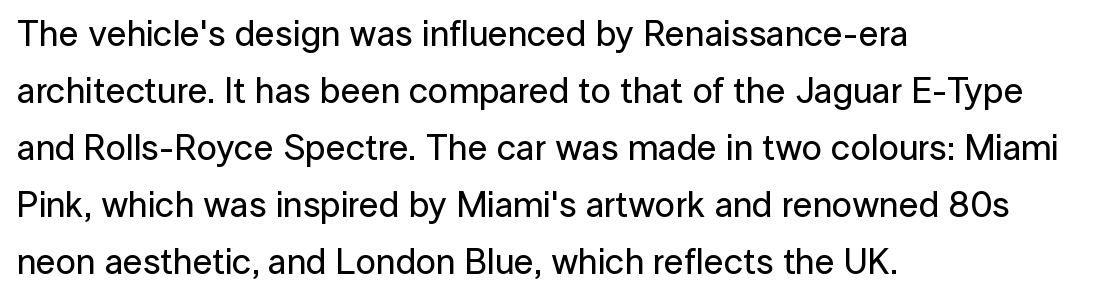
This sample keeps an unexceptional amount of space between lines. In terms of posture, this sample is upright. Tracking here is standard; glyphs follow each other at the usual distance. Short and long lines alike share a common starting point at left. These lines are composed in type without serifs. Character widths vary here, with narrow letters taking less room than wide ones.
